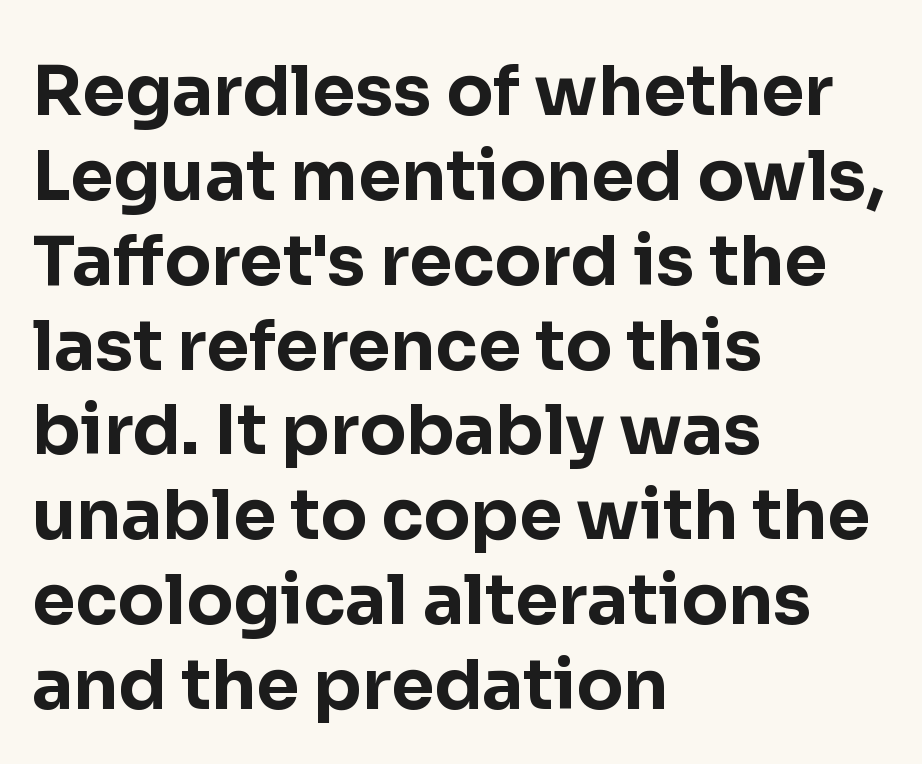
Q: Is the text bold? A: Yes.
Q: Is the text italic (slanted)? A: No, it is upright.
Q: Is the typeface a serif or a sans-serif typeface? A: Sans-serif.
Q: Is the text underlined? A: No.
Q: How is the paragraph aligned? A: Left-aligned.
Q: Is the spacing between letters normal or unusually wide? A: Normal.
Q: Width (condensed, normal, or wide)? A: Normal.
Q: Stroke contrast? A: Low.
Q: x-height? A: Medium.
Q: Monospaced? A: No.
